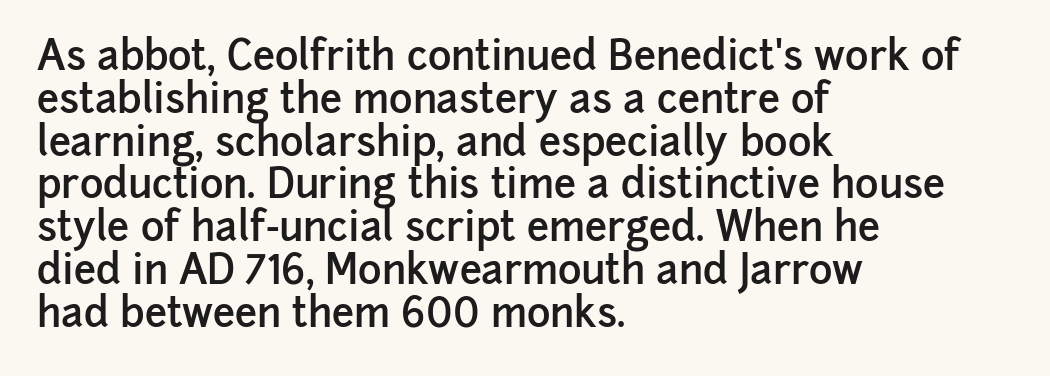
The letters stand upright; this is a roman face. Horizontal alignment here is leftward, the default for most running prose. Honestly, the letter spacing is just normal — you wouldn't notice it. The passage shown is typed in a proportional face where columns would drift. Heft: intermediate — a semibold.
